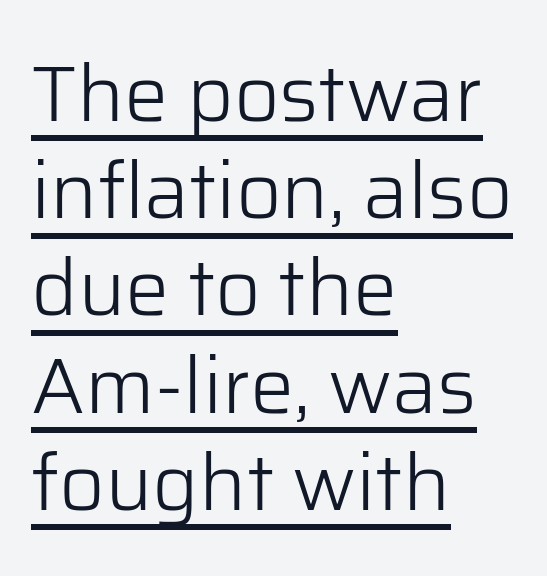
{"serif": "no", "italic": "no", "bold": "no", "weight": "light", "width": "normal", "stroke_contrast": "low", "x_height": "medium", "monospaced": "no", "underline": "yes", "align": "left", "line_spacing_ratio": 1.23, "letter_spacing": "normal", "letter_spacing_em": 0.0, "glyph_px": 79}
